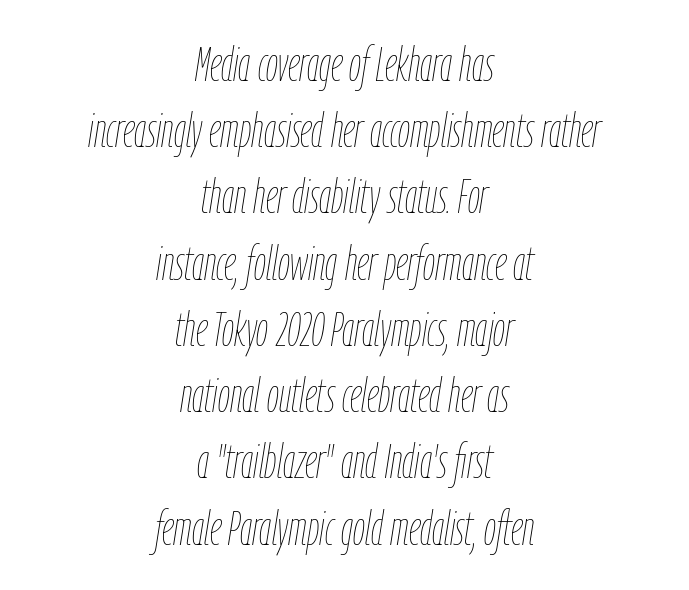
These lines sit exactly where default settings would place them. Would a proofreader flag this as italicized? Yes. Spacing between characters is what you'd get straight out of the box. The passage shown is typed in a proportional face where columns would drift.
